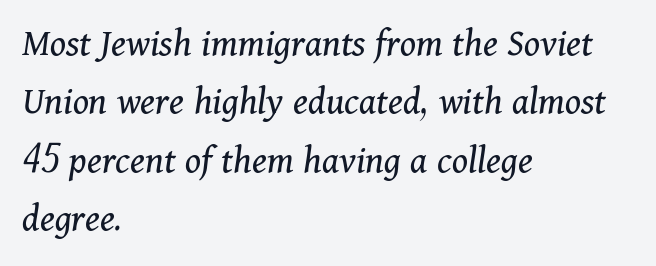
Q: Is the text bold? A: No.
Q: Is the text italic (slanted)? A: Yes, it leans right by about 11 degrees.
Q: Is the typeface a serif or a sans-serif typeface? A: Serif.
Q: Is the text underlined? A: No.
Q: How is the paragraph aligned? A: Left-aligned.
Q: Is the spacing between letters normal or unusually wide? A: Normal.
Q: Is the spacing between lines tight, normal or loose? A: Normal.
Q: Width (condensed, normal, or wide)? A: Normal.
Q: Stroke contrast? A: Medium.
Q: x-height? A: Medium.
Q: Monospaced? A: No.
